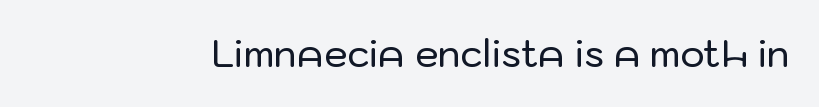
The image shows 37 px sans-serif type, upright; set normal letter spacing, not underlined; low stroke contrast and a medium x-height.
